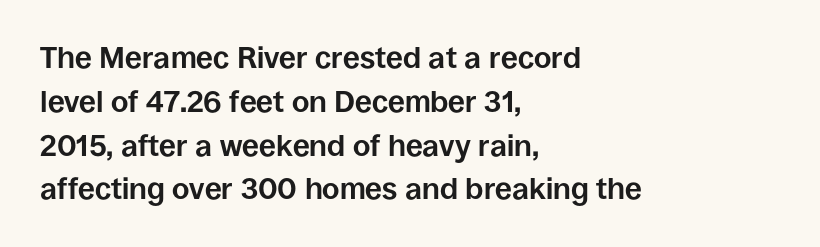
Q: Is the text bold? A: Yes.
Q: Is the text italic (slanted)? A: No, it is upright.
Q: Is the typeface a serif or a sans-serif typeface? A: Sans-serif.
Q: Is the text underlined? A: No.
Q: How is the paragraph aligned? A: Left-aligned.
Q: Is the spacing between letters normal or unusually wide? A: Normal.
Q: Is the spacing between lines tight, normal or loose? A: Normal.
Q: Width (condensed, normal, or wide)? A: Normal.
Q: Stroke contrast? A: Low.
Q: x-height? A: Large.
Q: Monospaced? A: No.
